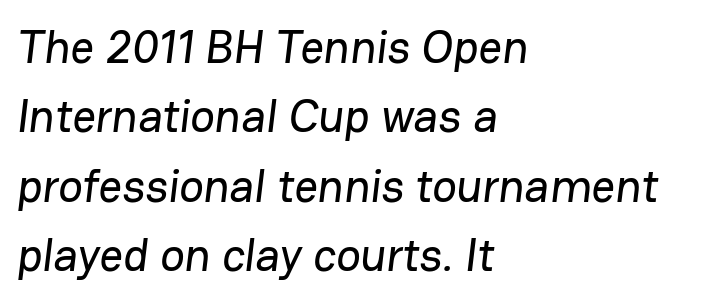
{"serif": "no", "width": "normal", "stroke_contrast": "low", "x_height": "medium", "monospaced": "no", "underline": "no", "align": "left", "line_spacing": "normal", "line_spacing_ratio": 1.51, "letter_spacing": "normal", "letter_spacing_em": 0.0, "glyph_px": 46}
